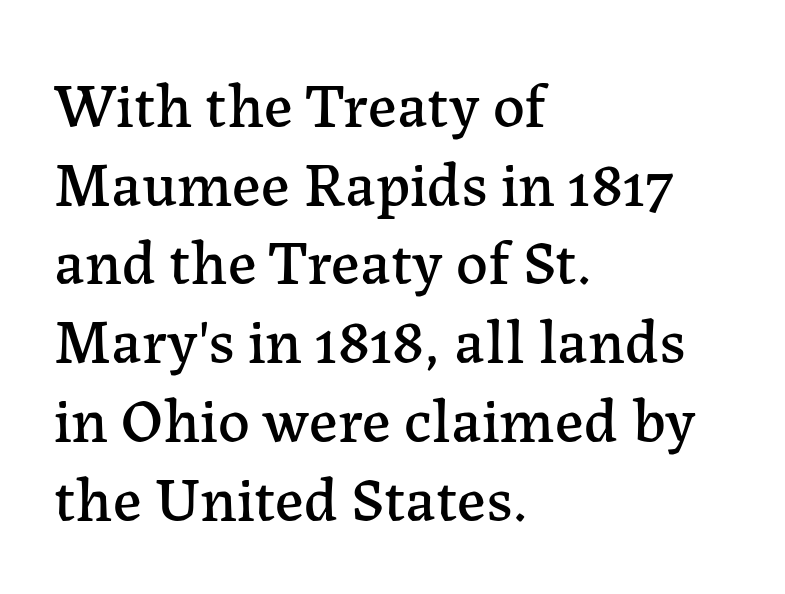
Varying glyph widths throughout — classic text-font behaviour. Notice how the passage keeps a crisp vertical edge on the left only. Letter spacing: default. The rendering uses a moderate line-height, typical for paragraphs.
